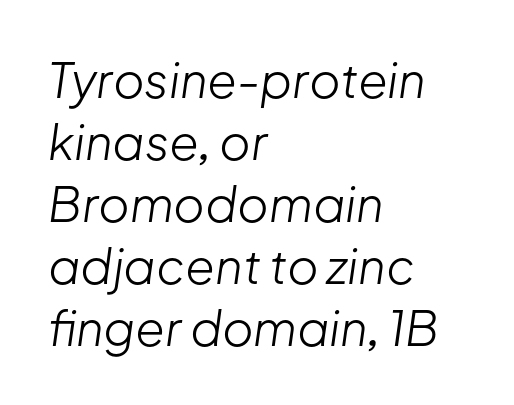
{"italic": "yes", "lean": "right", "slant_degrees": 8, "bold": "no", "weight": "light", "width": "normal", "stroke_contrast": "low", "x_height": "medium", "monospaced": "no", "underline": "no", "align": "left", "line_spacing": "normal", "line_spacing_ratio": 1.29, "letter_spacing": "normal", "letter_spacing_em": 0.0, "glyph_px": 48}
